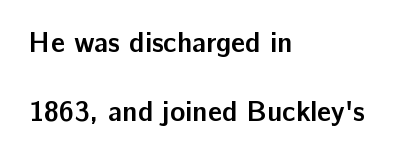
{"serif": "no", "italic": "no", "bold": "yes", "weight": "semibold", "width": "normal", "stroke_contrast": "low", "x_height": "medium", "monospaced": "no", "underline": "no", "align": "left", "line_spacing": "loose", "line_spacing_ratio": 2.47, "letter_spacing": "normal", "letter_spacing_em": 0.0, "glyph_px": 28}
